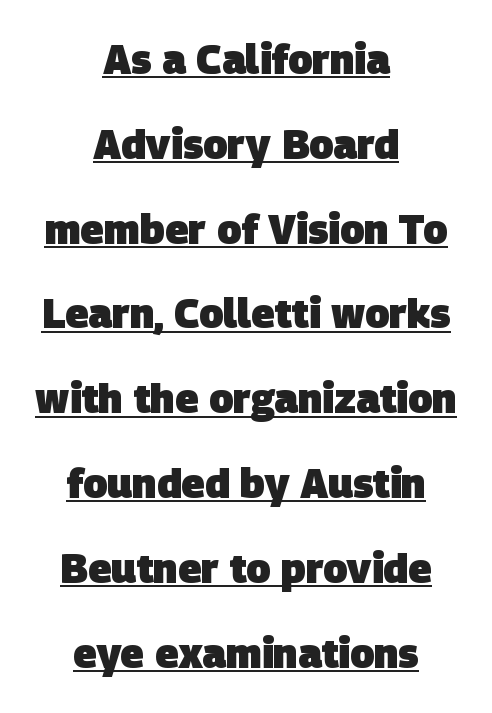
The image shows 40 px heavy sans-serif type; set centered, loose line spacing (2.12x), normal letter spacing, underlined; low stroke contrast and a large x-height.
